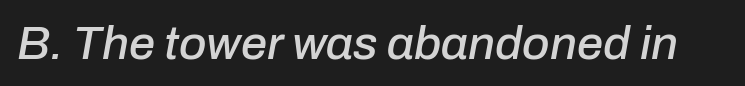
Q: Is the text italic (slanted)? A: Yes, it leans right by about 10 degrees.
Q: Is the text underlined? A: No.
Q: Is the spacing between letters normal or unusually wide? A: Normal.
Q: Width (condensed, normal, or wide)? A: Normal.
Q: Stroke contrast? A: Low.
Q: x-height? A: Medium.
Q: Monospaced? A: No.
